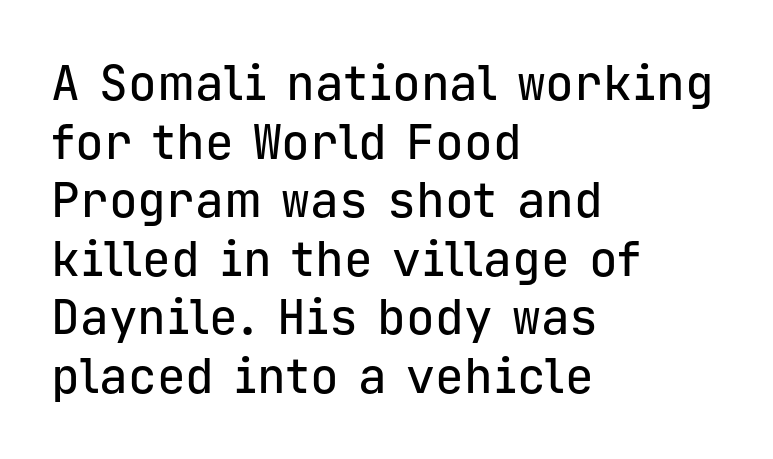
Q: Is the text italic (slanted)? A: No, it is upright.
Q: Is the typeface a serif or a sans-serif typeface? A: Sans-serif.
Q: Is the text underlined? A: No.
Q: How is the paragraph aligned? A: Left-aligned.
Q: Is the spacing between letters normal or unusually wide? A: Normal.
Q: Width (condensed, normal, or wide)? A: Normal.
Q: Stroke contrast? A: Low.
Q: x-height? A: Medium.
Q: Monospaced? A: Yes.
